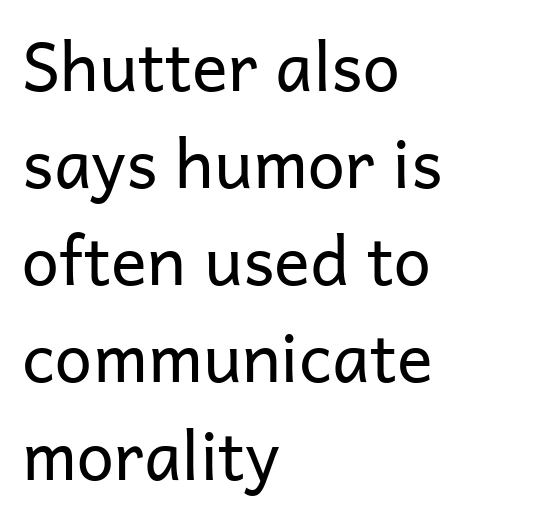
Q: Is the text bold? A: No.
Q: Is the text italic (slanted)? A: No, it is upright.
Q: Is the typeface a serif or a sans-serif typeface? A: Sans-serif.
Q: Is the text underlined? A: No.
Q: How is the paragraph aligned? A: Left-aligned.
Q: Is the spacing between letters normal or unusually wide? A: Normal.
Q: Is the spacing between lines tight, normal or loose? A: Normal.
Q: Width (condensed, normal, or wide)? A: Normal.
Q: Stroke contrast? A: Low.
Q: x-height? A: Medium.
Q: Monospaced? A: No.
